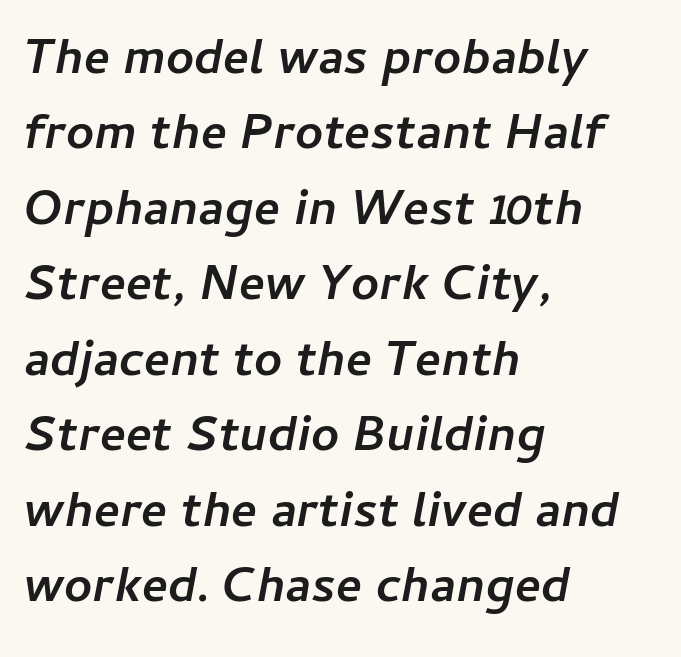
The image shows 49 px semibold type, italic (leaning right); set left-aligned, normal line spacing (1.54x), normal letter spacing, not underlined; low stroke contrast and a medium x-height.
